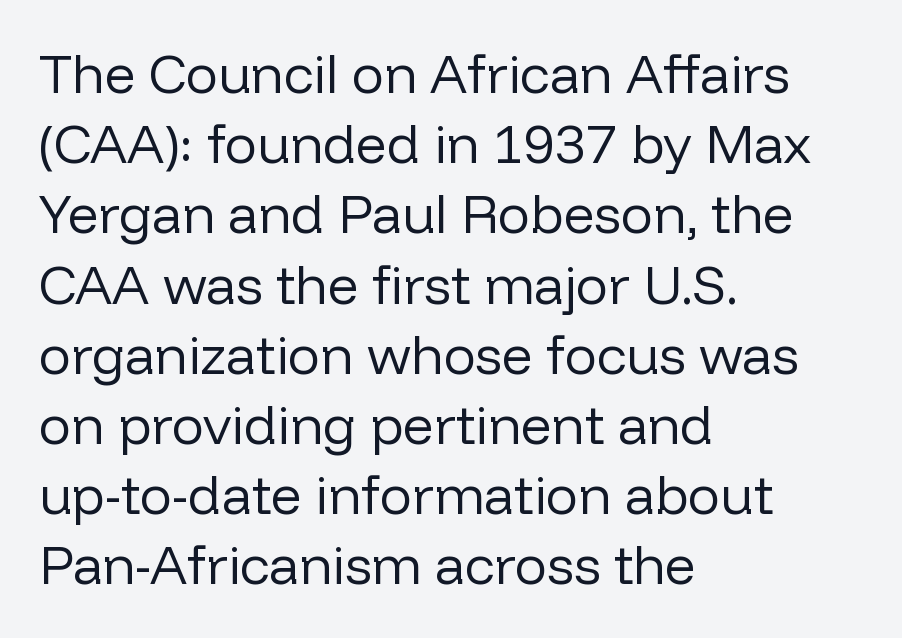
Q: Is the text bold? A: No.
Q: Is the text italic (slanted)? A: No, it is upright.
Q: Is the typeface a serif or a sans-serif typeface? A: Sans-serif.
Q: Is the text underlined? A: No.
Q: How is the paragraph aligned? A: Left-aligned.
Q: Is the spacing between letters normal or unusually wide? A: Normal.
Q: Is the spacing between lines tight, normal or loose? A: Normal.
Q: Width (condensed, normal, or wide)? A: Normal.
Q: Stroke contrast? A: Low.
Q: x-height? A: Medium.
Q: Monospaced? A: No.
